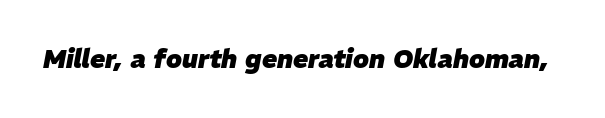
Q: Is the text bold? A: Yes.
Q: Is the text italic (slanted)? A: Yes, it leans right by about 11 degrees.
Q: Is the text underlined? A: No.
Q: Is the spacing between letters normal or unusually wide? A: Normal.
